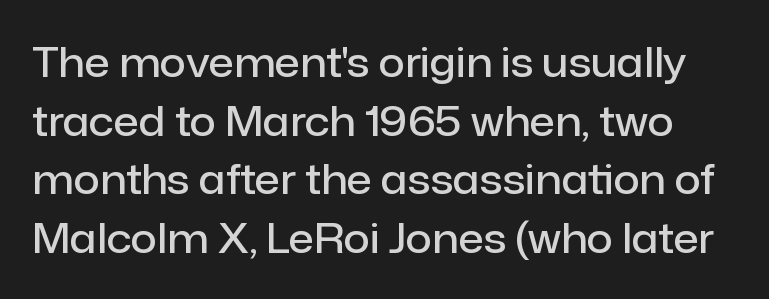
Characters remain perfectly vertical along every line. The baseline area is clear. This sample has the flowing, uneven cadence of proportional lettering. The letters are semibold — heavier than regular but short of a full bold.
